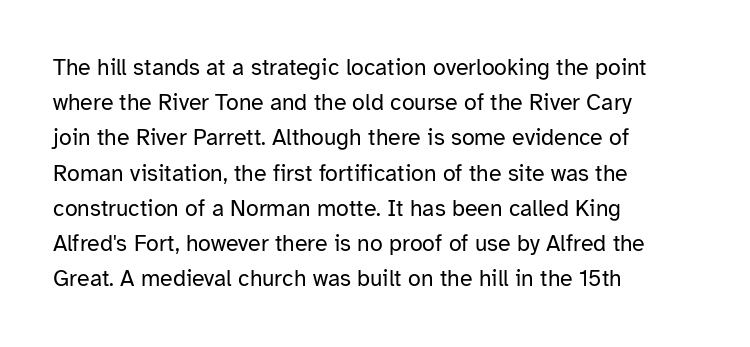
Q: Is the text bold? A: No.
Q: Is the text italic (slanted)? A: No, it is upright.
Q: Is the text underlined? A: No.
Q: How is the paragraph aligned? A: Left-aligned.
Q: Is the spacing between letters normal or unusually wide? A: Normal.
Q: Is the spacing between lines tight, normal or loose? A: Normal.
